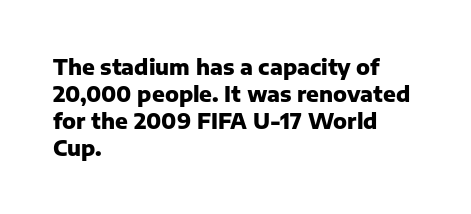
{"italic": "no", "bold": "yes", "underline": "no", "align": "left", "line_spacing": "normal", "line_spacing_ratio": 1.28, "letter_spacing": "normal", "letter_spacing_em": 0.0, "glyph_px": 21}
